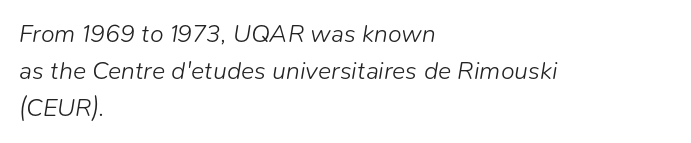
{"italic": "yes", "lean": "right", "slant_degrees": 9, "bold": "no", "underline": "no", "align": "left", "line_spacing": "normal", "line_spacing_ratio": 1.49, "letter_spacing": "normal", "letter_spacing_em": 0.0, "glyph_px": 25}
